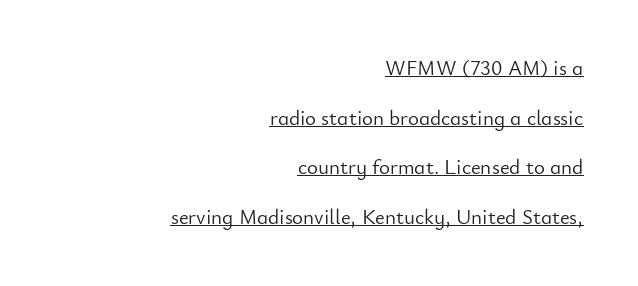
Right-aligned paragraph, ragged on the left. The font is comparable to plain body text, perhaps lighter. The lettering is marked with a stroke running underneath it. Posture: vertical. Each new line begins a long way beneath the previous one. The face used here is rendered with its standard letterfit.
